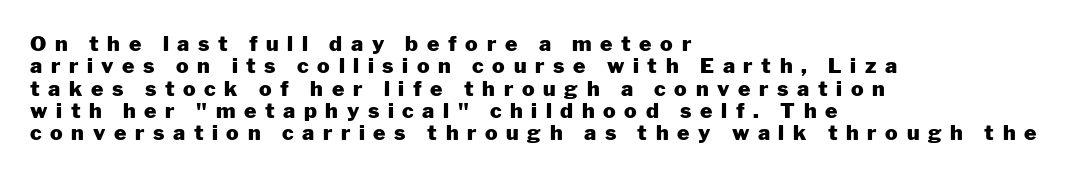
The strokes are fattened all the way to bold. The zone under the glyphs is completely vacant. Summary of vertical rhythm: compact, with narrow interline spacing. Leftover space on each line is placed entirely after the last word. Do the letters lean? They stand straight. Tracking here is generous; glyphs stand well apart from one another.
